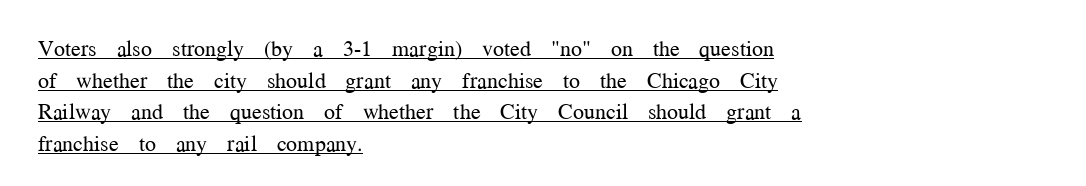
Q: Is the text bold? A: No.
Q: Is the text italic (slanted)? A: No, it is upright.
Q: Is the text underlined? A: Yes.
Q: How is the paragraph aligned? A: Left-aligned.
Q: Is the spacing between letters normal or unusually wide? A: Normal.
Q: Is the spacing between lines tight, normal or loose? A: Normal.
